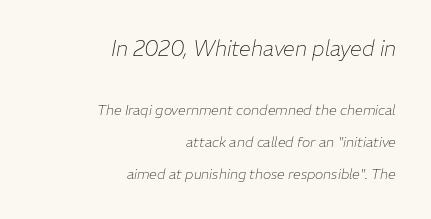
{"italic": "yes", "lean": "right", "slant_degrees": 11, "bold": "no", "underline": "no", "align": "right", "line_spacing": "loose", "line_spacing_ratio": 2.32, "letter_spacing": "normal", "letter_spacing_em": 0.0, "larger_block": "first", "size_ratio": 1.5, "glyph_px": 21}
